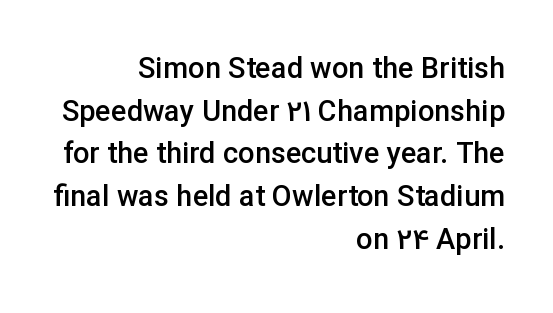
The image shows 29 px semibold sans-serif type, upright; set right-aligned, normal line spacing (1.47x), normal letter spacing, not underlined; low stroke contrast and a medium x-height.
